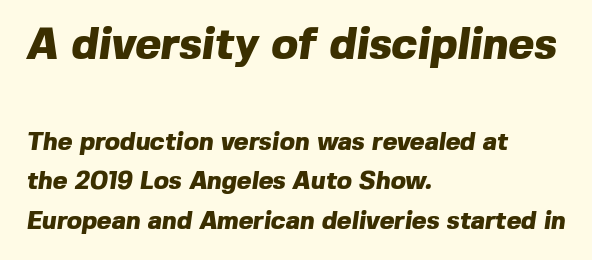
No extra tracking has been applied to these lines. You could not count columns in this text — the font is proportionally spaced. Compared with typical paragraphs, the rows here are spaced about the same. Top chunk: large. Bottom chunk: small. These lines are set flush left with a ragged right edge. Plain, unruled lines of type.
